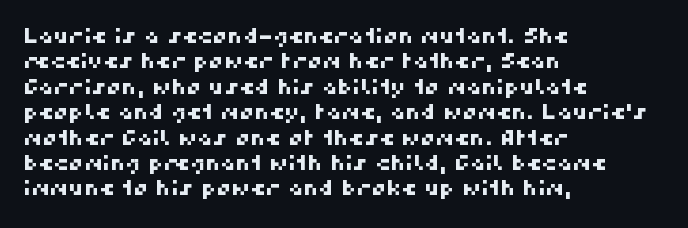
Q: Is the text underlined? A: No.
Q: How is the paragraph aligned? A: Left-aligned.
Q: Is the spacing between letters normal or unusually wide? A: Normal.
